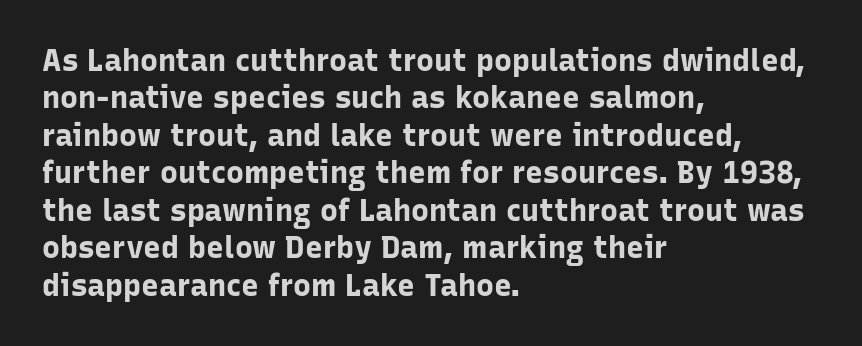
The image shows 30 px bold sans-serif type, upright; set left-aligned, normal line spacing (1.25x), normal letter spacing, not underlined; low stroke contrast and a medium x-height.
